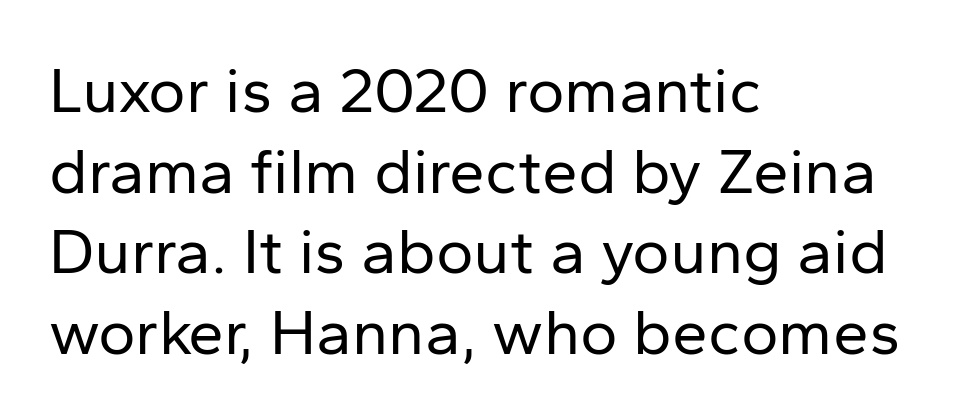
Q: Is the text bold? A: No.
Q: Is the text italic (slanted)? A: No, it is upright.
Q: Is the typeface a serif or a sans-serif typeface? A: Sans-serif.
Q: Is the text underlined? A: No.
Q: How is the paragraph aligned? A: Left-aligned.
Q: Is the spacing between letters normal or unusually wide? A: Normal.
Q: Is the spacing between lines tight, normal or loose? A: Normal.
Q: Width (condensed, normal, or wide)? A: Normal.
Q: Stroke contrast? A: Low.
Q: x-height? A: Medium.
Q: Monospaced? A: No.
